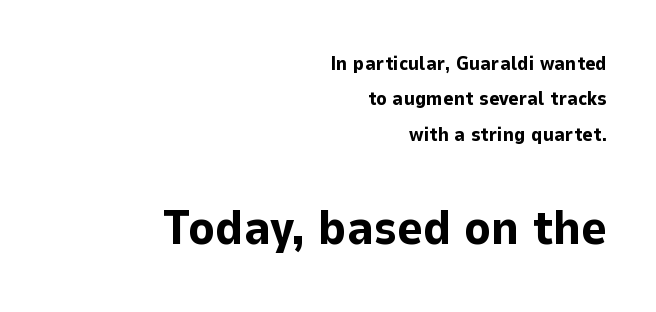
{"serif": "no", "italic": "no", "bold": "yes", "weight": "bold", "width": "normal", "stroke_contrast": "low", "x_height": "medium", "monospaced": "no", "underline": "no", "align": "right", "line_spacing_ratio": 1.77, "letter_spacing": "normal", "letter_spacing_em": 0.0, "larger_block": "second", "size_ratio": 2.45, "glyph_px": 49}
